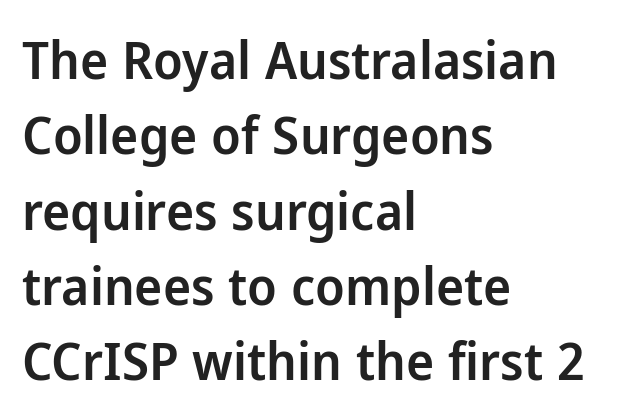
Q: Is the text bold? A: Semi-bold.
Q: Is the text italic (slanted)? A: No, it is upright.
Q: Is the typeface a serif or a sans-serif typeface? A: Sans-serif.
Q: Is the text underlined? A: No.
Q: How is the paragraph aligned? A: Left-aligned.
Q: Is the spacing between letters normal or unusually wide? A: Normal.
Q: Is the spacing between lines tight, normal or loose? A: Normal.
Q: Width (condensed, normal, or wide)? A: Normal.
Q: Stroke contrast? A: Low.
Q: x-height? A: Medium.
Q: Monospaced? A: No.
